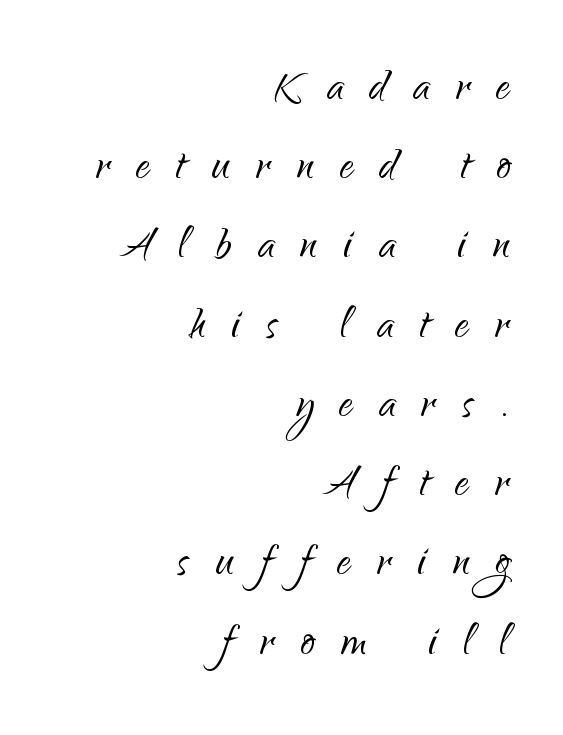
Q: Is the text bold? A: No.
Q: Is the text italic (slanted)? A: Yes.
Q: Is the typeface a serif or a sans-serif typeface? A: Sans-serif.
Q: Is the text underlined? A: No.
Q: How is the paragraph aligned? A: Right-aligned.
Q: Is the spacing between letters normal or unusually wide? A: Unusually wide.
Q: Is the spacing between lines tight, normal or loose? A: Normal.
Q: Width (condensed, normal, or wide)? A: Normal.
Q: Stroke contrast? A: Low.
Q: x-height? A: Small.
Q: Monospaced? A: No.
